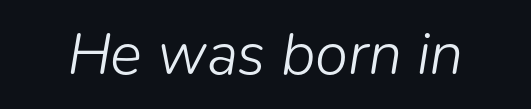
{"italic": "yes", "lean": "right", "slant_degrees": 9, "bold": "no", "weight": "light", "width": "normal", "stroke_contrast": "low", "x_height": "medium", "monospaced": "no", "underline": "no", "letter_spacing": "normal", "letter_spacing_em": 0.0, "glyph_px": 60}
